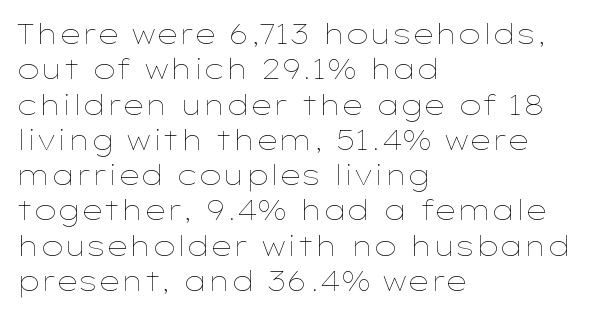
Q: Is the text bold? A: No.
Q: Is the text italic (slanted)? A: No, it is upright.
Q: Is the text underlined? A: No.
Q: How is the paragraph aligned? A: Left-aligned.
Q: Is the spacing between letters normal or unusually wide? A: Normal.
Q: Is the spacing between lines tight, normal or loose? A: Normal.
Q: Width (condensed, normal, or wide)? A: Wide.
Q: Stroke contrast? A: Low.
Q: x-height? A: Medium.
Q: Monospaced? A: No.
